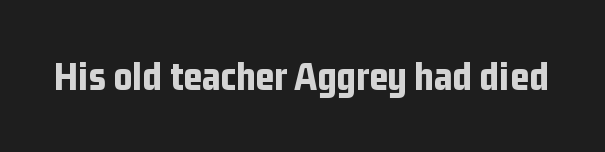
The image shows 41 px bold, condensed sans-serif type, upright; set normal letter spacing, not underlined; low stroke contrast and a medium x-height.
